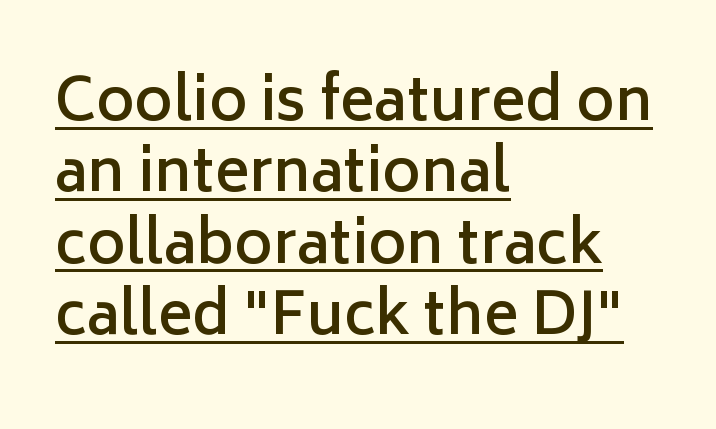
The image shows 58 px semibold sans-serif type, upright; set left-aligned, line spacing 1.23x, normal letter spacing, underlined; low stroke contrast and a medium x-height.
